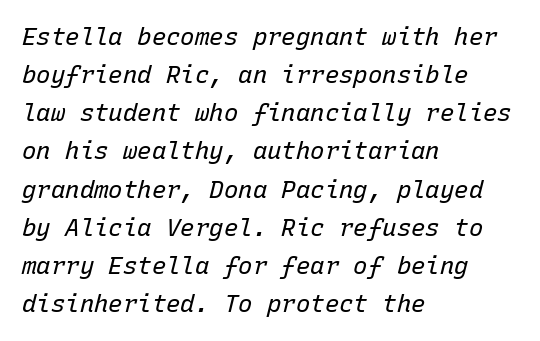
{"italic": "yes", "lean": "right", "slant_degrees": 15, "bold": "no", "underline": "no", "align": "left", "line_spacing": "normal", "line_spacing_ratio": 1.59, "letter_spacing": "normal", "letter_spacing_em": 0.0, "glyph_px": 24}
